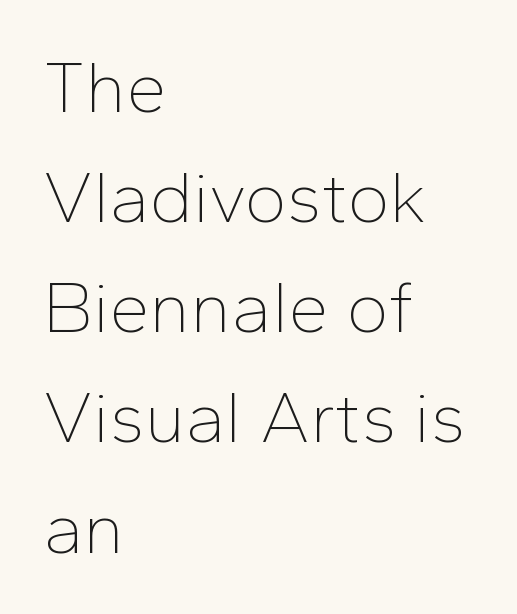
Q: Is the text bold? A: No.
Q: Is the text italic (slanted)? A: No, it is upright.
Q: Is the typeface a serif or a sans-serif typeface? A: Sans-serif.
Q: Is the text underlined? A: No.
Q: How is the paragraph aligned? A: Left-aligned.
Q: Is the spacing between letters normal or unusually wide? A: Normal.
Q: Is the spacing between lines tight, normal or loose? A: Normal.
Q: Width (condensed, normal, or wide)? A: Normal.
Q: Stroke contrast? A: Low.
Q: x-height? A: Medium.
Q: Monospaced? A: No.
